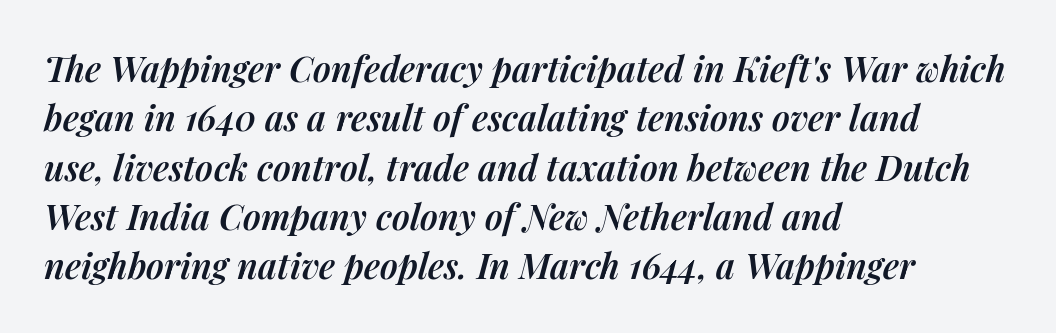
The image shows 35 px semibold type, italic (leaning right); set left-aligned, normal line spacing (1.41x), normal letter spacing, not underlined; medium stroke contrast and a medium x-height.
